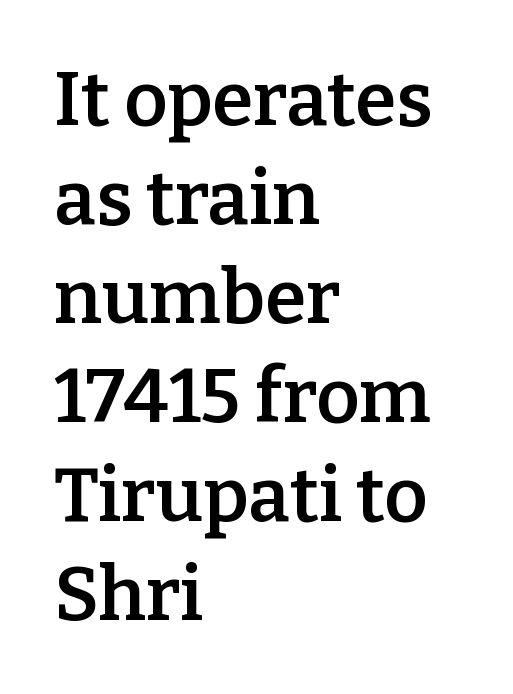
The image shows 75 px semibold serif type, upright; set left-aligned, normal line spacing (1.32x), normal letter spacing, not underlined; low stroke contrast and a medium x-height.
